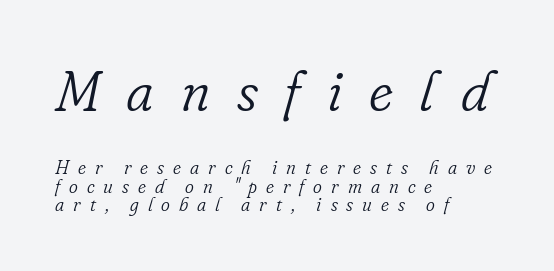
{"serif": "yes", "italic": "yes", "lean": "right", "slant_degrees": 16, "bold": "no", "weight": "light", "width": "normal", "stroke_contrast": "low", "x_height": "small", "monospaced": "no", "underline": "no", "align": "left", "line_spacing": "tight", "line_spacing_ratio": 0.96, "letter_spacing": "wide", "letter_spacing_em": 0.47, "larger_block": "first", "size_ratio": 3.0, "glyph_px": 57}
